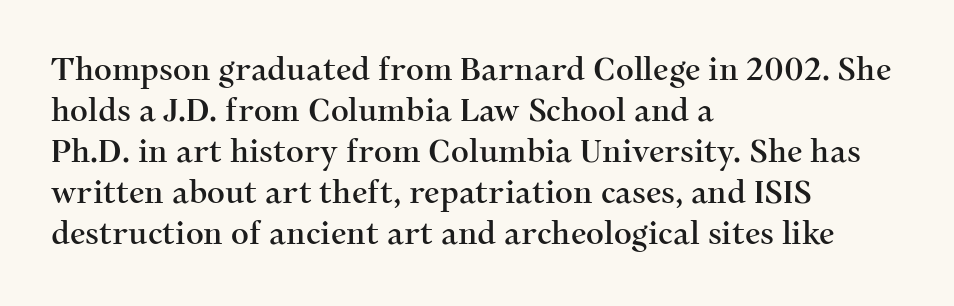
The image shows 31 px serif type, upright; set left-aligned, normal line spacing (1.32x), normal letter spacing, not underlined; medium stroke contrast and a medium x-height.
